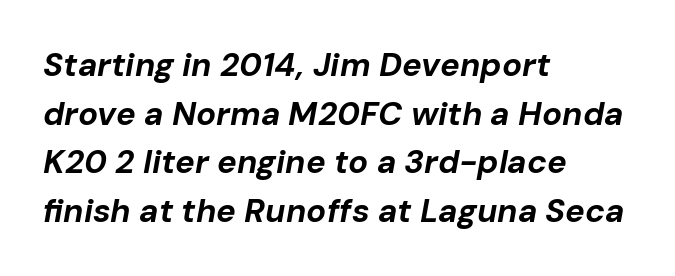
The space beneath each line is pristine and unruled. Vertically, the passage feels balanced, rows spaced as you'd expect. The strokes are fattened all the way to bold. The type is set solid horizontally, with unmodified tracking. This sample has the flowing, uneven cadence of proportional lettering.
